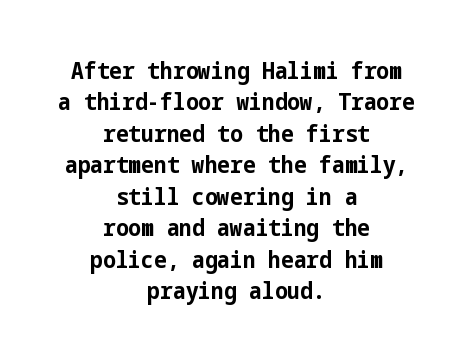
The whitespace from short lines is split evenly between both sides. Tracking here is standard; glyphs follow each other at the usual distance. Quick note: interline space is typical. What weight is shown? A full bold with thick strokes. The zone under the glyphs is completely vacant.
